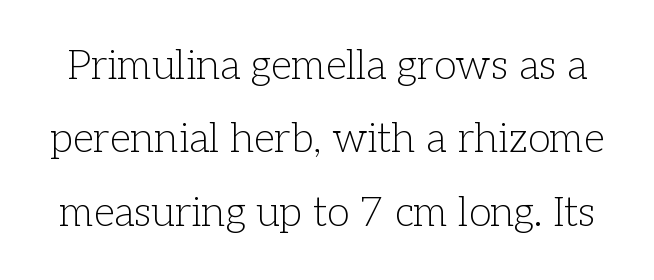
{"serif": "yes", "italic": "no", "bold": "no", "weight": "light", "width": "normal", "stroke_contrast": "low", "x_height": "medium", "monospaced": "no", "underline": "no", "line_spacing_ratio": 1.79, "letter_spacing": "normal", "letter_spacing_em": 0.0, "glyph_px": 41}
